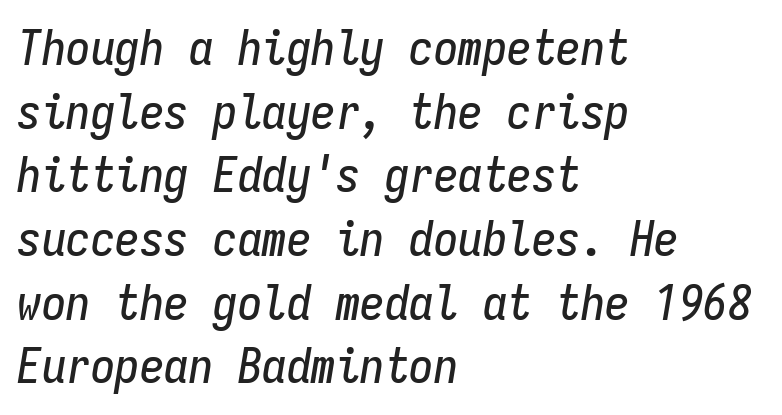
{"italic": "yes", "lean": "right", "slant_degrees": 9, "width": "condensed", "stroke_contrast": "low", "x_height": "medium", "monospaced": "yes", "underline": "no", "align": "left", "line_spacing": "normal", "line_spacing_ratio": 1.3, "letter_spacing": "normal", "letter_spacing_em": 0.0, "glyph_px": 49}
